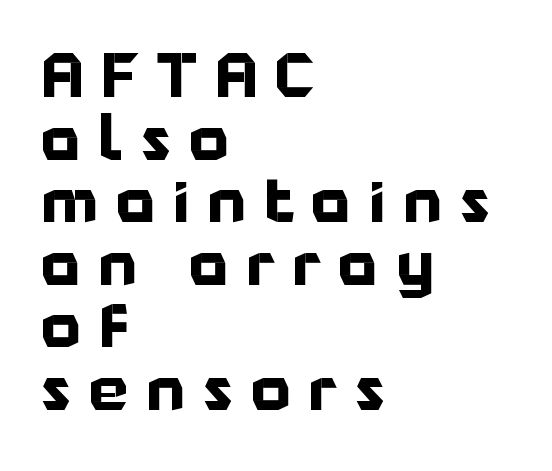
The letters stand upright; this is a roman face. Observe the wide spacing: letters keep a clear distance from each other. Type style note: lacks serifs. The foot of each line stays bare and open. Each new line begins almost immediately beneath the previous one. Proportional: the letters do not fall into vertical columns.
